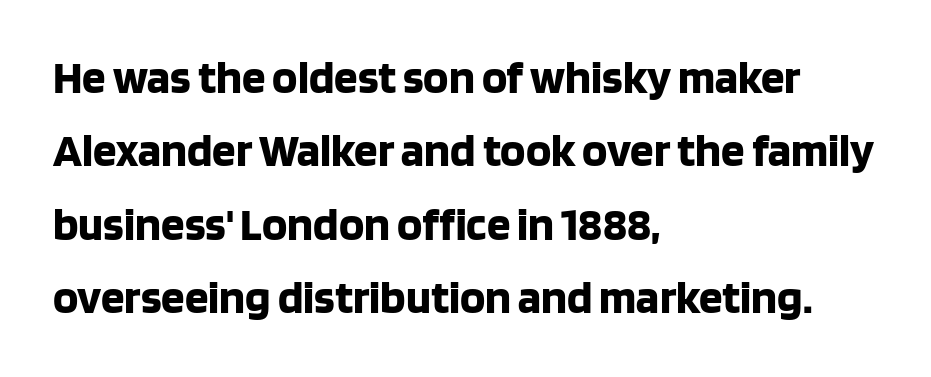
{"serif": "no", "italic": "no", "bold": "yes", "weight": "bold", "width": "normal", "stroke_contrast": "low", "x_height": "large", "monospaced": "no", "underline": "no", "align": "left", "line_spacing": "normal", "line_spacing_ratio": 1.56, "letter_spacing": "normal", "letter_spacing_em": 0.0, "glyph_px": 47}
